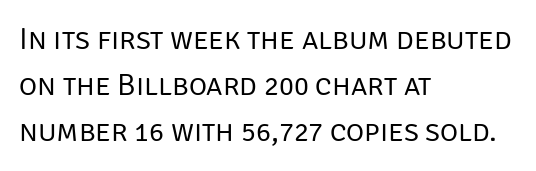
Note: no serifs on the glyphs. It's the straight-up-and-down kind of type. Glance below the letters and you will spot only blank space. The designer left line spacing at the default.
